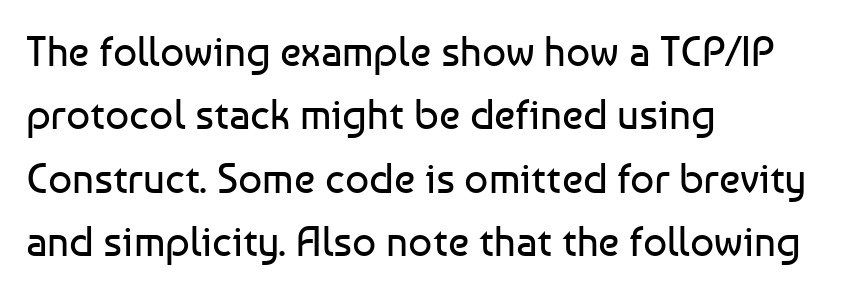
Do the characters align in a grid? No, the font is proportional. This reads as an unemphasized weight, regular at the heaviest. Reading down the block, your eye returns to a fixed left position each line. Characters remain perfectly vertical along every line.
